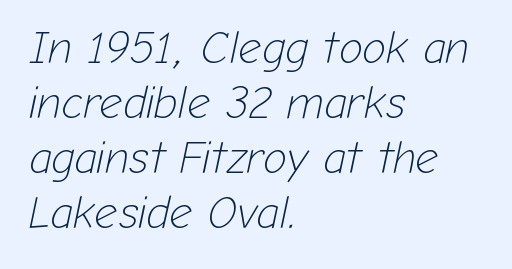
{"italic": "yes", "lean": "right", "slant_degrees": 12, "bold": "no", "weight": "light", "width": "normal", "stroke_contrast": "low", "x_height": "medium", "monospaced": "no", "underline": "no", "align": "left", "line_spacing_ratio": 1.22, "letter_spacing": "normal", "letter_spacing_em": 0.0, "glyph_px": 45}
